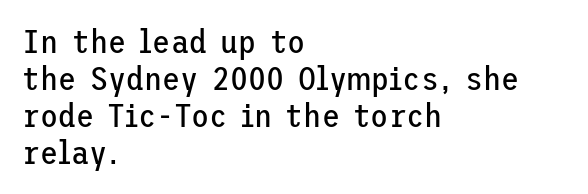
Q: Is the text bold? A: No.
Q: Is the text italic (slanted)? A: No, it is upright.
Q: Is the typeface a serif or a sans-serif typeface? A: Sans-serif.
Q: Is the text underlined? A: No.
Q: How is the paragraph aligned? A: Left-aligned.
Q: Is the spacing between letters normal or unusually wide? A: Normal.
Q: Is the spacing between lines tight, normal or loose? A: Tight.
Q: Width (condensed, normal, or wide)? A: Normal.
Q: Stroke contrast? A: Low.
Q: x-height? A: Medium.
